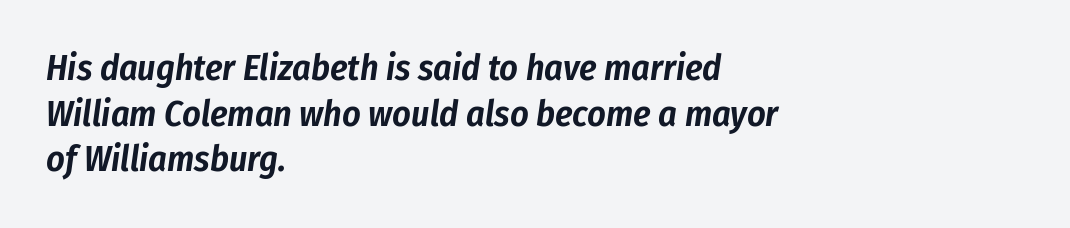
There is no visible air inserted between adjacent glyphs. This sample uses an oblique cut, with every glyph tilted off the vertical. Compared with a centered layout, this one pins lines to the left instead. A typesetter would call this leading conventional body-copy spacing.
